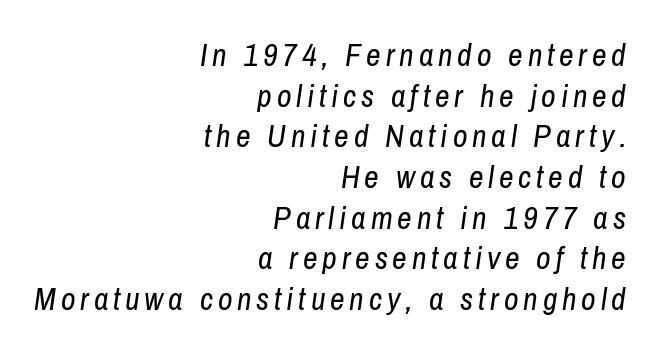
Compared with a typical body face, this is equally light or lighter still. The glyphs look as if they've been sheared to an angle. Do the characters align in a grid? No, the font is proportional. Line endings align vertically; line beginnings do not.
